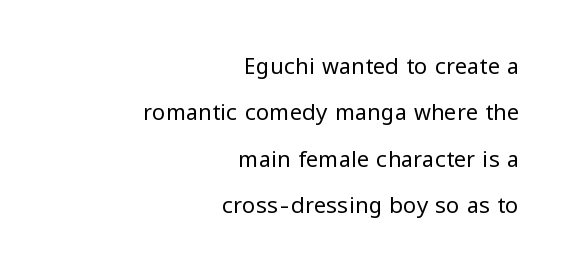
Q: Is the text bold? A: No.
Q: Is the text italic (slanted)? A: No, it is upright.
Q: Is the text underlined? A: No.
Q: How is the paragraph aligned? A: Right-aligned.
Q: Is the spacing between letters normal or unusually wide? A: Normal.
Q: Is the spacing between lines tight, normal or loose? A: Loose.
